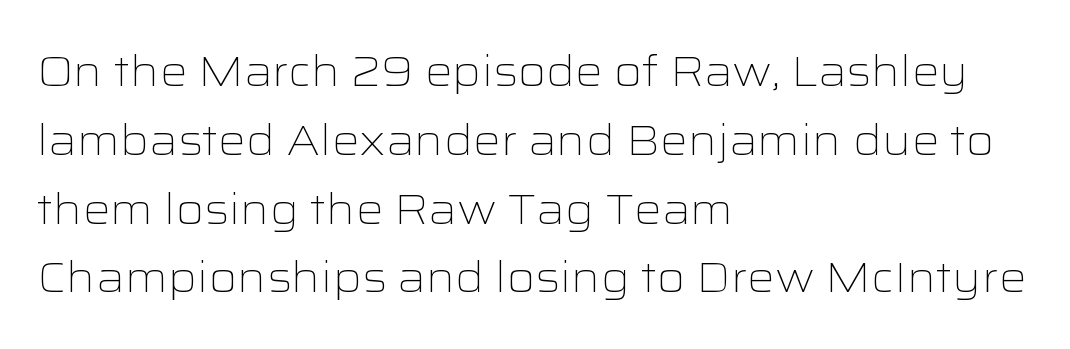
Q: Is the text bold? A: No.
Q: Is the text italic (slanted)? A: No, it is upright.
Q: Is the typeface a serif or a sans-serif typeface? A: Sans-serif.
Q: Is the text underlined? A: No.
Q: How is the paragraph aligned? A: Left-aligned.
Q: Is the spacing between letters normal or unusually wide? A: Normal.
Q: Is the spacing between lines tight, normal or loose? A: Normal.
Q: Width (condensed, normal, or wide)? A: Wide.
Q: Stroke contrast? A: Low.
Q: x-height? A: Medium.
Q: Monospaced? A: No.
